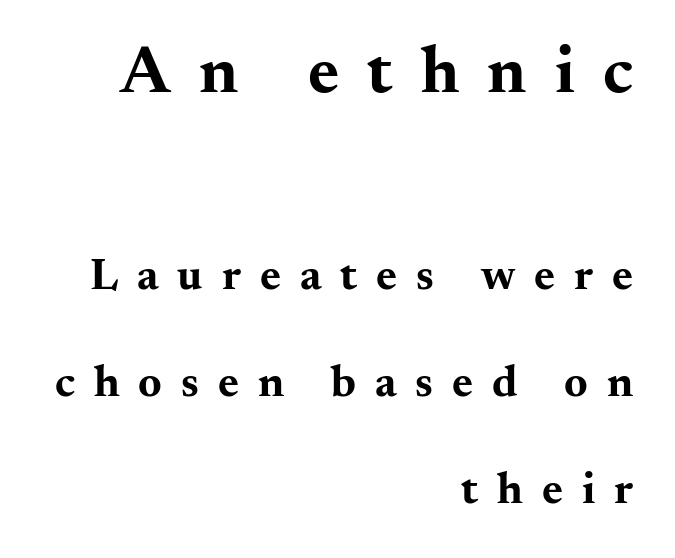
Q: Is the text bold? A: Yes.
Q: Is the text italic (slanted)? A: No, it is upright.
Q: Is the typeface a serif or a sans-serif typeface? A: Serif.
Q: Is the text underlined? A: No.
Q: How is the paragraph aligned? A: Right-aligned.
Q: Is the spacing between letters normal or unusually wide? A: Unusually wide.
Q: Is the spacing between lines tight, normal or loose? A: Loose.
Q: Which block of text is set in a larger size, the first (top) or the second (bottom)? A: The first (top) one.
Q: Width (condensed, normal, or wide)? A: Wide.
Q: Stroke contrast? A: Medium.
Q: x-height? A: Small.
Q: Monospaced? A: No.
